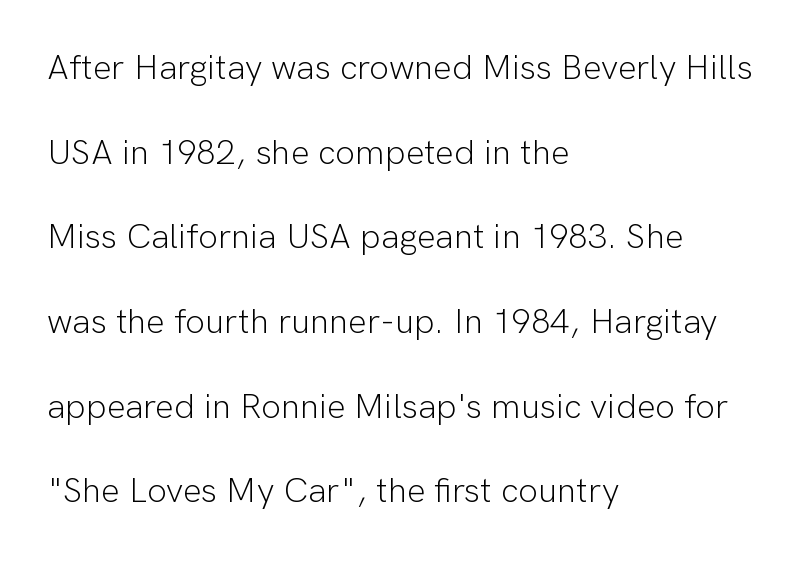
The image shows 35 px light sans-serif type, upright; set left-aligned, loose line spacing (2.42x), normal letter spacing, not underlined; low stroke contrast and a medium x-height.
